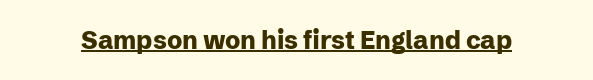
The image shows 25 px bold type, upright; set normal letter spacing, underlined.
